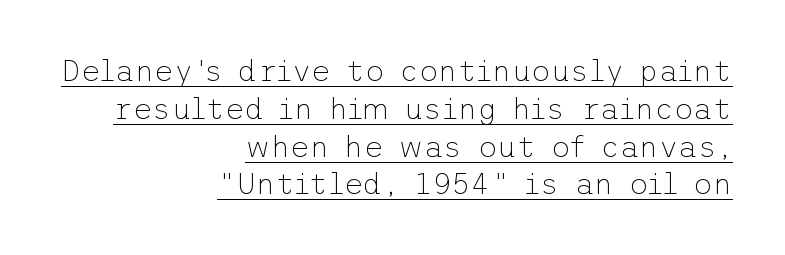
The image shows 30 px thin sans-serif type, upright; set right-aligned, normal line spacing (1.26x), normal letter spacing, underlined; low stroke contrast and a medium x-height.
